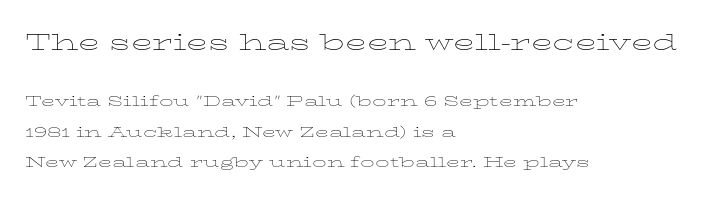
The image shows 22 px text type, upright; set left-aligned, loose line spacing (2.17x), normal letter spacing, not underlined; the first (top) block is 1.57x larger.
